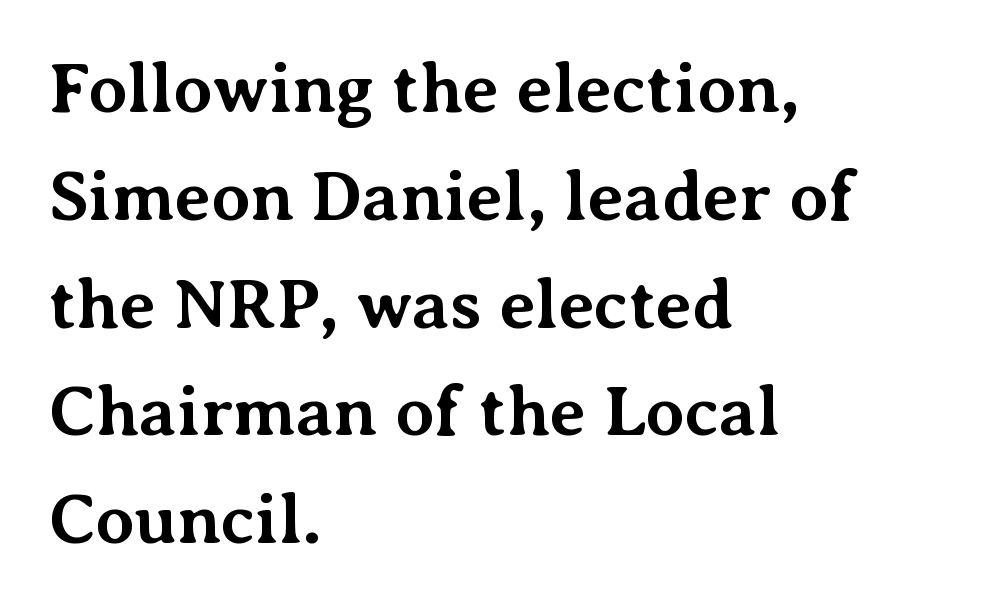
{"serif": "yes", "italic": "no", "bold": "yes", "weight": "bold", "width": "normal", "stroke_contrast": "medium", "x_height": "medium", "monospaced": "no", "underline": "no", "align": "left", "line_spacing": "normal", "line_spacing_ratio": 1.54, "letter_spacing": "normal", "letter_spacing_em": 0.0, "glyph_px": 70}
